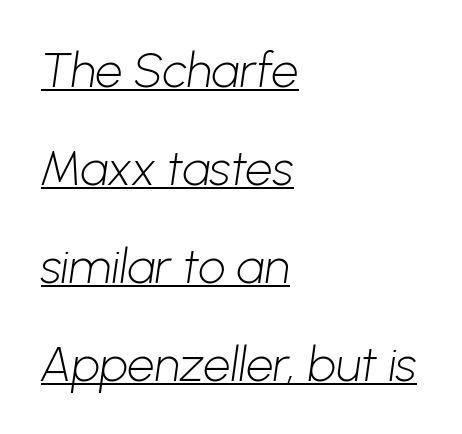
The image shows 48 px light sans-serif type; set left-aligned, loose line spacing (2.04x), normal letter spacing, underlined; low stroke contrast and a medium x-height.
